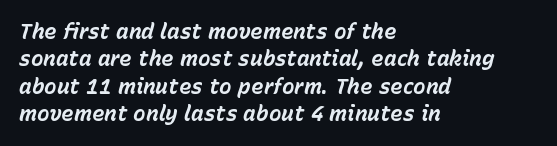
{"italic": "yes", "lean": "right", "slant_degrees": 15, "bold": "yes", "underline": "no", "align": "left", "line_spacing": "normal", "line_spacing_ratio": 1.3, "letter_spacing": "normal", "letter_spacing_em": 0.0, "glyph_px": 21}
